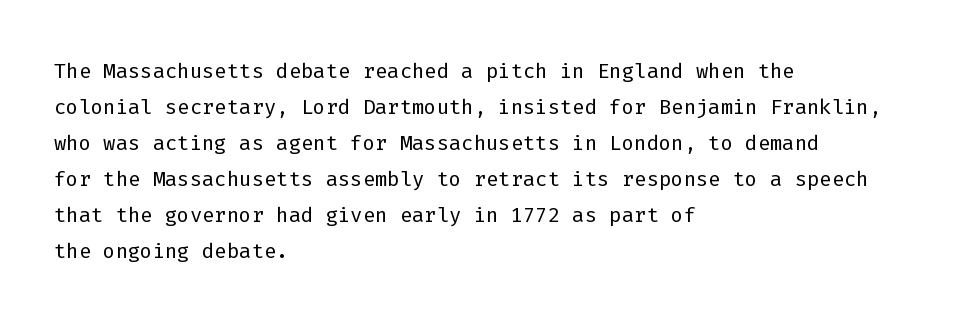
In terms of letterspacing, this is plain default setting. A typesetter would call this monospace, since all characters share one set width. Stem width sits at or under what a default text font uses. The passage shown is typeset with a sans-serif family. Every row of glyphs begins at an identical x-position on the left.
